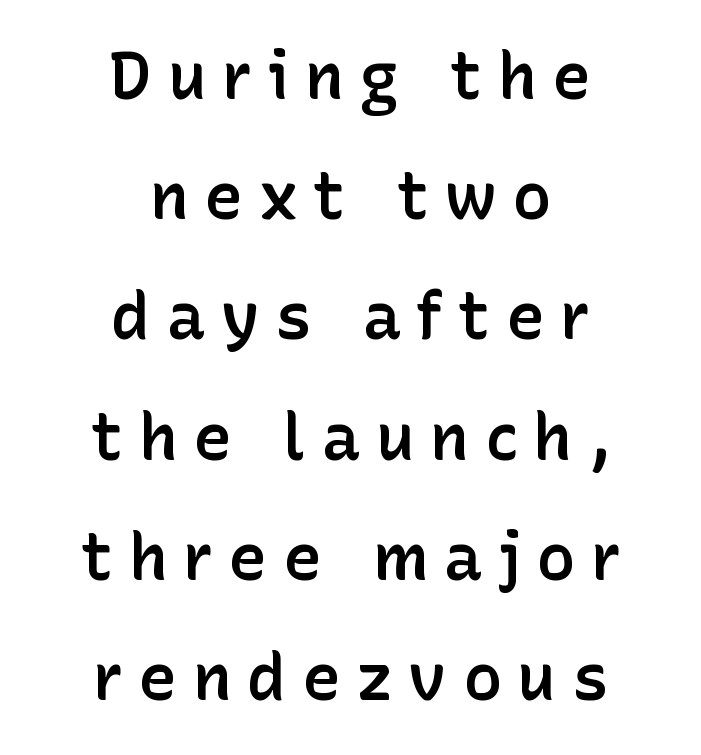
Q: Is the text bold? A: Semi-bold.
Q: Is the text italic (slanted)? A: No, it is upright.
Q: Is the typeface a serif or a sans-serif typeface? A: Sans-serif.
Q: Is the text underlined? A: No.
Q: How is the paragraph aligned? A: Centered.
Q: Is the spacing between letters normal or unusually wide? A: Unusually wide.
Q: Width (condensed, normal, or wide)? A: Normal.
Q: Stroke contrast? A: Low.
Q: x-height? A: Medium.
Q: Monospaced? A: No.
